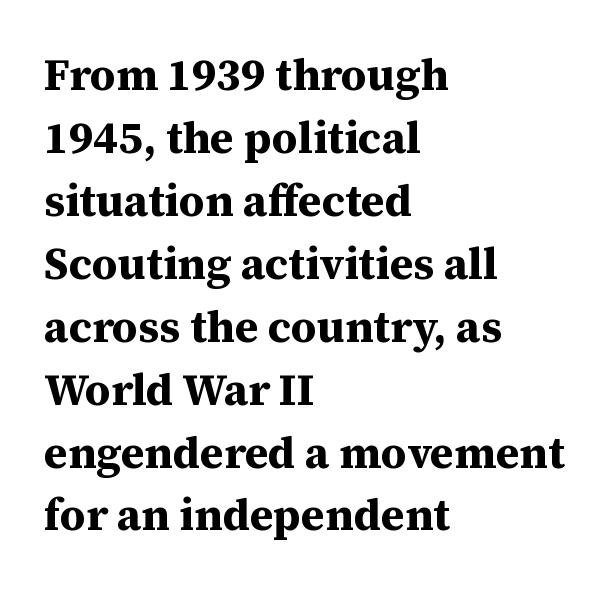
The image shows 44 px bold serif type, upright; set left-aligned, normal line spacing (1.43x), normal letter spacing, not underlined; medium stroke contrast and a medium x-height.
